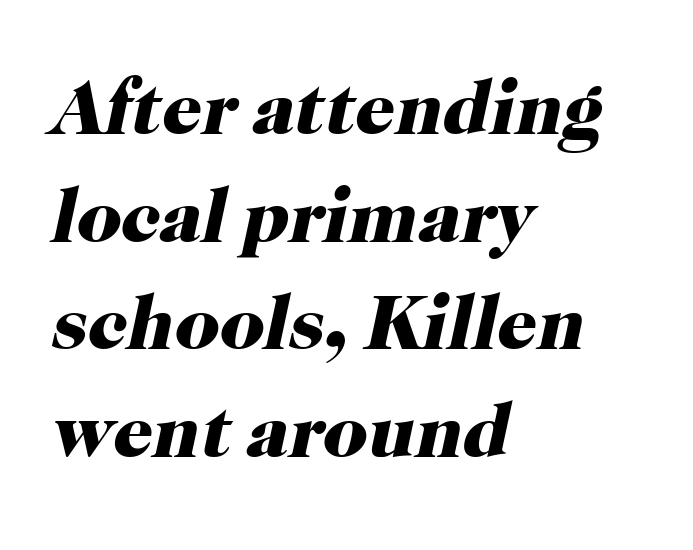
The image shows 78 px heavy serif type, italic (leaning right); set left-aligned, normal line spacing (1.38x), normal letter spacing, not underlined; high stroke contrast and a medium x-height.
